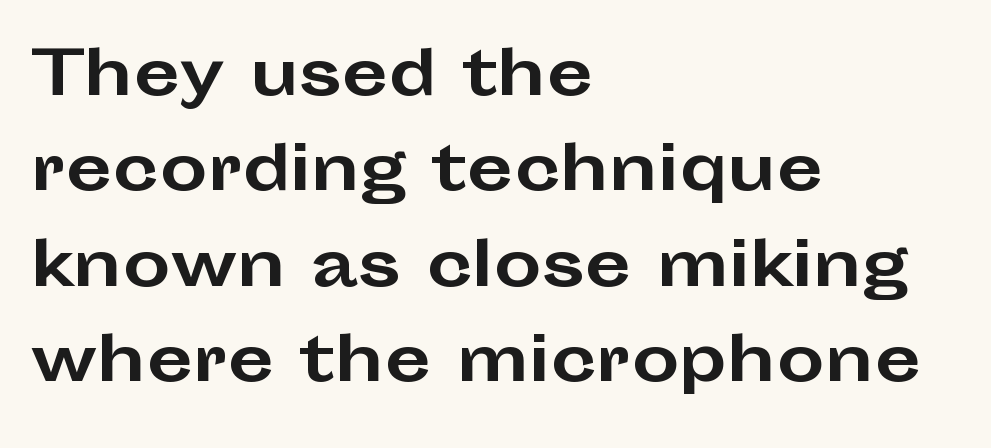
{"serif": "no", "italic": "no", "bold": "yes", "weight": "bold", "width": "wide", "stroke_contrast": "low", "x_height": "medium", "monospaced": "no", "underline": "no", "align": "left", "line_spacing": "normal", "line_spacing_ratio": 1.59, "letter_spacing": "normal", "letter_spacing_em": 0.0, "glyph_px": 60}
